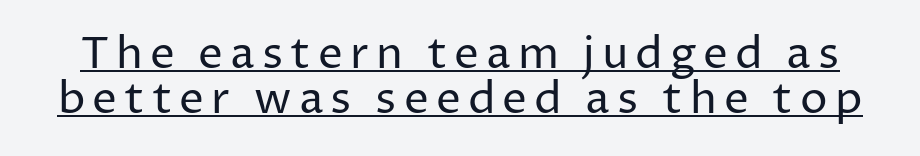
{"serif": "no", "italic": "no", "bold": "no", "weight": "regular", "width": "normal", "stroke_contrast": "low", "x_height": "medium", "monospaced": "no", "underline": "yes", "line_spacing": "tight", "line_spacing_ratio": 1.02, "glyph_px": 44}
